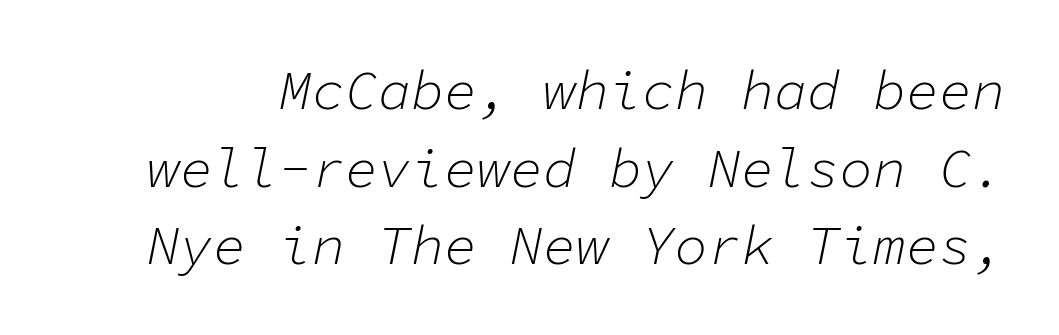
Q: Is the text bold? A: No.
Q: Is the text italic (slanted)? A: Yes, it leans right by about 11 degrees.
Q: Is the text underlined? A: No.
Q: Is the spacing between letters normal or unusually wide? A: Normal.
Q: Is the spacing between lines tight, normal or loose? A: Normal.
Q: Width (condensed, normal, or wide)? A: Normal.
Q: Stroke contrast? A: Low.
Q: x-height? A: Medium.
Q: Monospaced? A: Yes.
